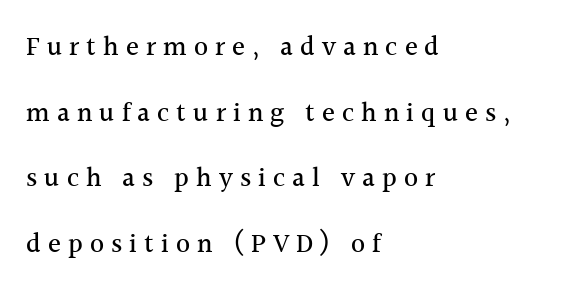
Q: Is the text italic (slanted)? A: No, it is upright.
Q: Is the text underlined? A: No.
Q: How is the paragraph aligned? A: Left-aligned.
Q: Is the spacing between letters normal or unusually wide? A: Unusually wide.
Q: Is the spacing between lines tight, normal or loose? A: Loose.
